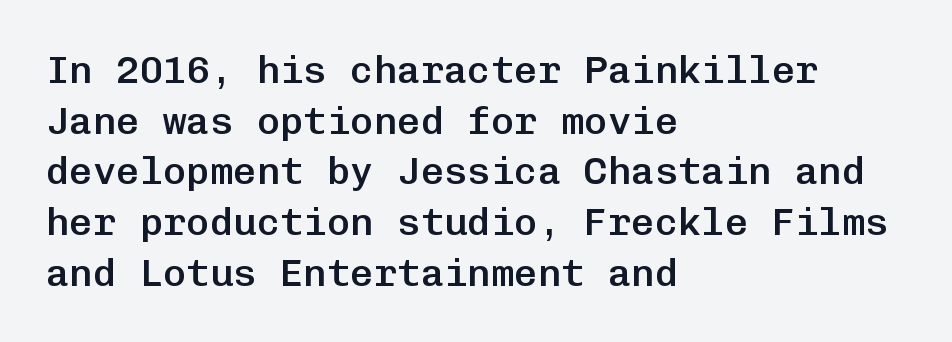
The image shows 39 px semibold sans-serif type, upright, monospaced; set left-aligned, normal line spacing (1.3x), normal letter spacing, not underlined; low stroke contrast and a medium x-height.
